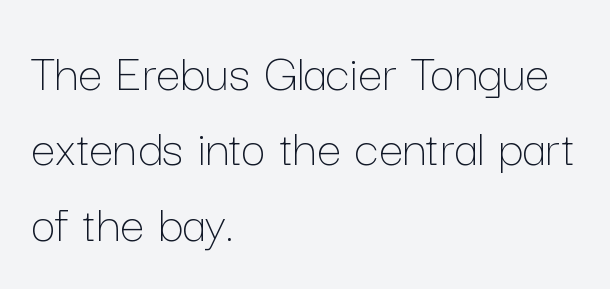
{"italic": "no", "bold": "no", "weight": "thin", "width": "normal", "stroke_contrast": "low", "x_height": "medium", "monospaced": "no", "underline": "no", "align": "left", "line_spacing": "normal", "line_spacing_ratio": 1.37, "letter_spacing": "normal", "letter_spacing_em": 0.0, "glyph_px": 55}
